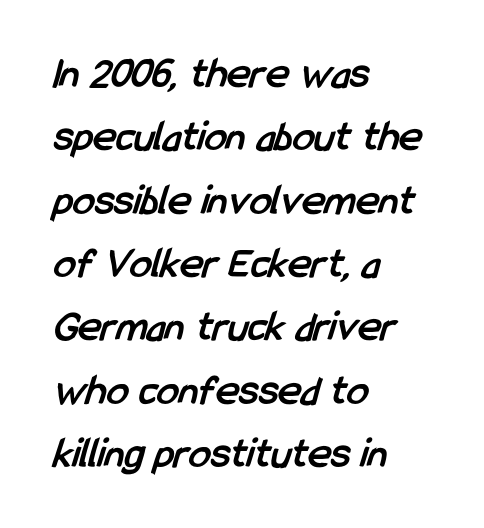
The image shows 44 px semibold, condensed sans-serif type; set left-aligned, normal line spacing (1.44x), normal letter spacing, not underlined; low stroke contrast and a medium x-height.
